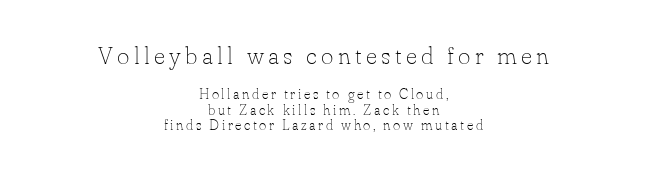
Q: Is the text bold? A: No.
Q: Is the text italic (slanted)? A: No, it is upright.
Q: Is the text underlined? A: No.
Q: How is the paragraph aligned? A: Centered.
Q: Is the spacing between lines tight, normal or loose? A: Tight.
Q: Which block of text is set in a larger size, the first (top) or the second (bottom)? A: The first (top) one.
